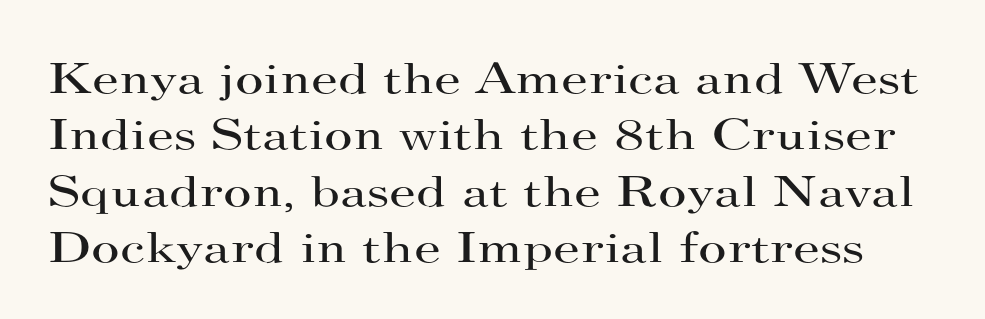
{"serif": "yes", "italic": "no", "bold": "no", "weight": "regular", "width": "wide", "stroke_contrast": "high", "x_height": "small", "monospaced": "no", "underline": "no", "line_spacing": "normal", "line_spacing_ratio": 1.28, "letter_spacing": "normal", "letter_spacing_em": 0.0, "glyph_px": 44}
